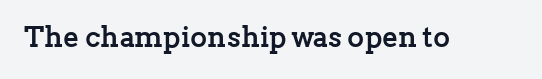
The image shows 29 px semibold serif type, upright; set normal letter spacing, not underlined; low stroke contrast and a medium x-height.
